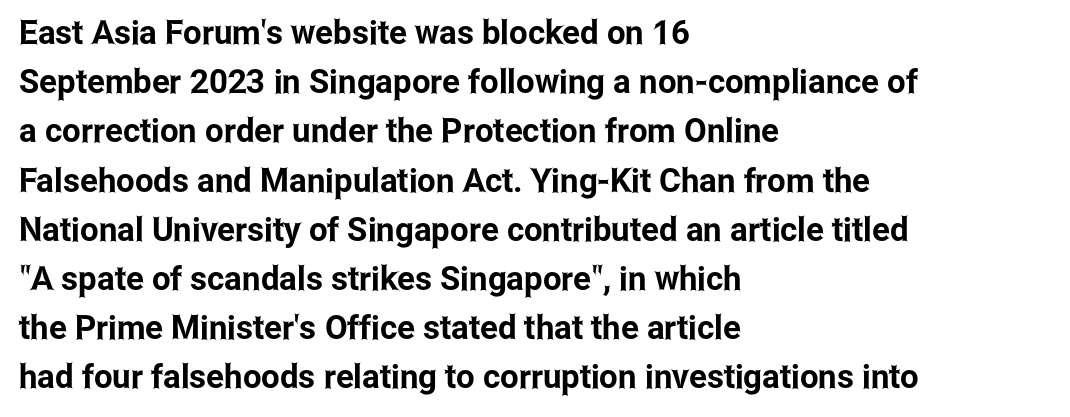
Q: Is the text italic (slanted)? A: No, it is upright.
Q: Is the typeface a serif or a sans-serif typeface? A: Sans-serif.
Q: Is the text underlined? A: No.
Q: How is the paragraph aligned? A: Left-aligned.
Q: Is the spacing between letters normal or unusually wide? A: Normal.
Q: Is the spacing between lines tight, normal or loose? A: Normal.
Q: Width (condensed, normal, or wide)? A: Condensed.
Q: Stroke contrast? A: Low.
Q: x-height? A: Medium.
Q: Monospaced? A: No.
